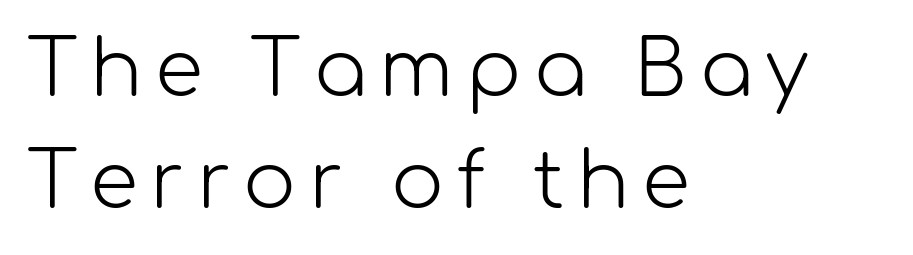
The type family on display is of the sans-serif kind. Teacher's note: observe the even left margin — that is flush-left alignment. Here the designer chose a conventional face with non-uniform glyph widths. Words float on clear page, feet unadorned. When letters stand straight like this, we call the style roman or upright.
